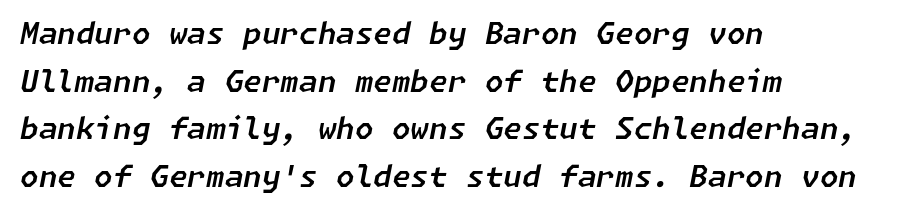
A typesetter would mark this as italic. Short and long lines alike share a common starting point at left. Baseline-to-baseline distance is the conventional proportion of letter height. Underlining? Definitely not there. You could call the tracking neutral — neither tight nor loose.
